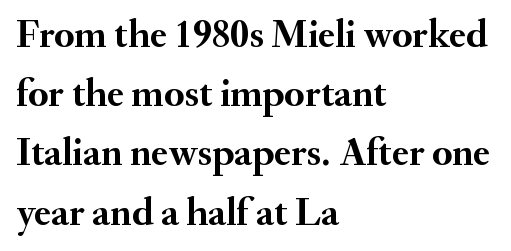
The image shows 40 px semibold serif type, upright; set left-aligned, normal line spacing (1.48x), normal letter spacing, not underlined; medium stroke contrast and a small x-height.
